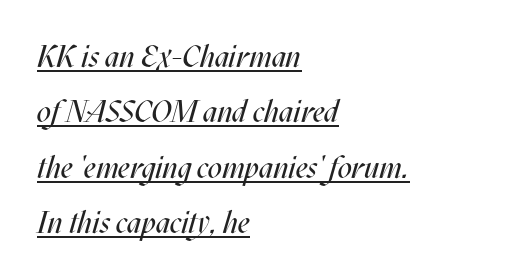
The image shows 31 px regular-weight, condensed type, italic (leaning right); set left-aligned, line spacing 1.79x, normal letter spacing, underlined; medium stroke contrast and a large x-height.
